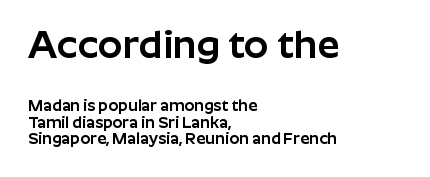
The image shows 39 px sans-serif type, upright; set left-aligned, tight line spacing (1.03x), normal letter spacing, not underlined; the first (top) block is 2.44x larger; low stroke contrast and a medium x-height.
